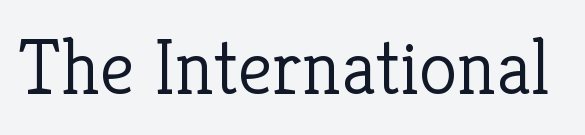
The image shows 78 px light serif type, upright; set normal letter spacing, not underlined; low stroke contrast and a medium x-height.
